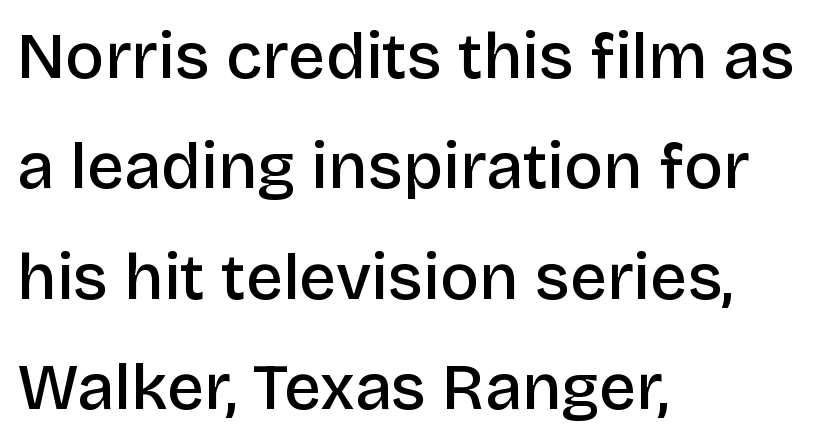
The image shows 65 px semibold sans-serif type, upright; set left-aligned, normal line spacing (1.7x), normal letter spacing, not underlined; low stroke contrast and a large x-height.
